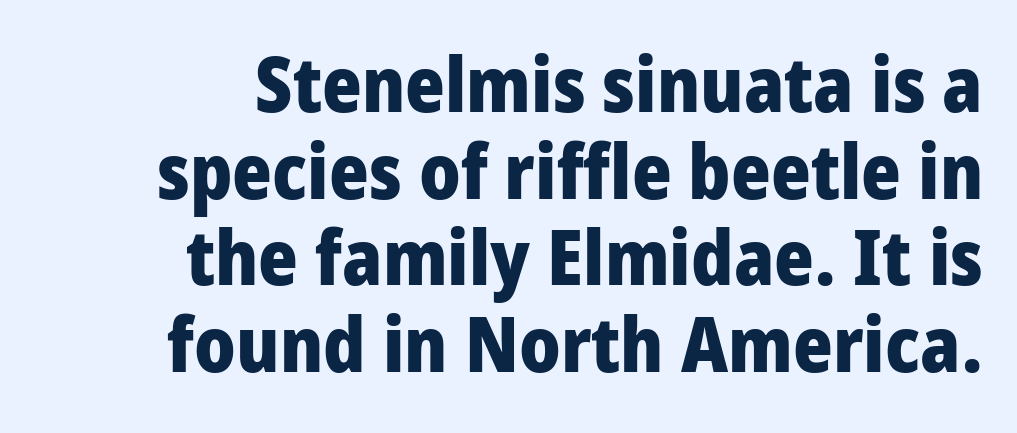
{"serif": "no", "italic": "no", "bold": "yes", "weight": "heavy", "width": "condensed", "stroke_contrast": "low", "x_height": "large", "monospaced": "no", "underline": "no", "align": "right", "line_spacing": "tight", "line_spacing_ratio": 1.14, "letter_spacing": "normal", "letter_spacing_em": 0.0, "glyph_px": 76}
